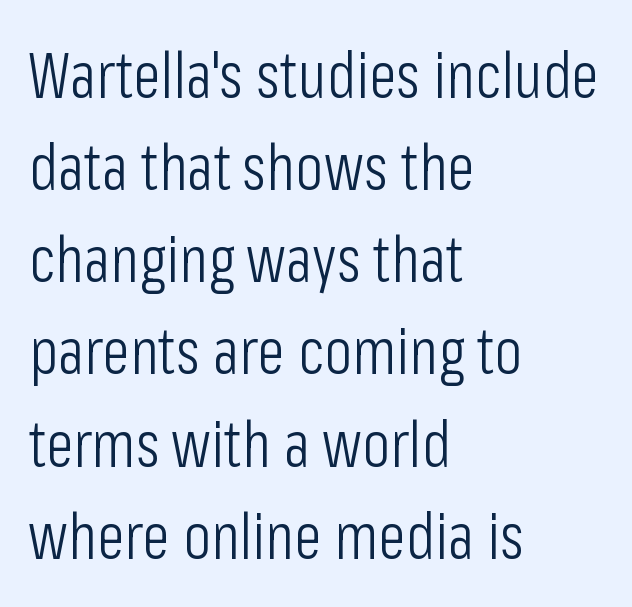
The image shows 64 px light, condensed sans-serif type, upright; set left-aligned, normal line spacing (1.44x), normal letter spacing, not underlined; low stroke contrast and a medium x-height.
